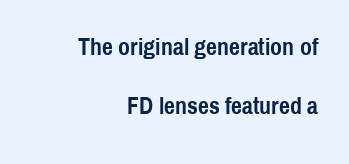
The image shows 24 px bold type, upright; set right-aligned, loose line spacing (2.47x), normal letter spacing, not underlined.
